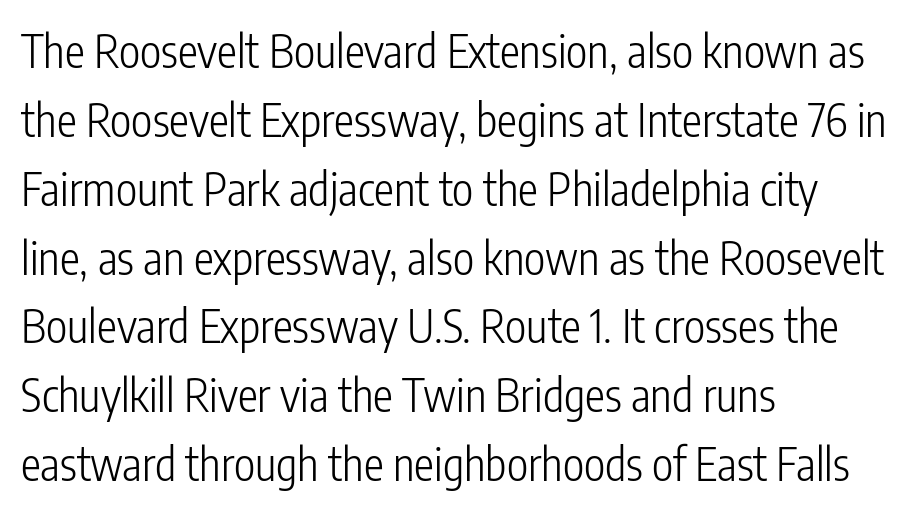
The image shows 45 px light, condensed sans-serif type, upright; set left-aligned, normal line spacing (1.53x), normal letter spacing, not underlined; low stroke contrast and a medium x-height.
